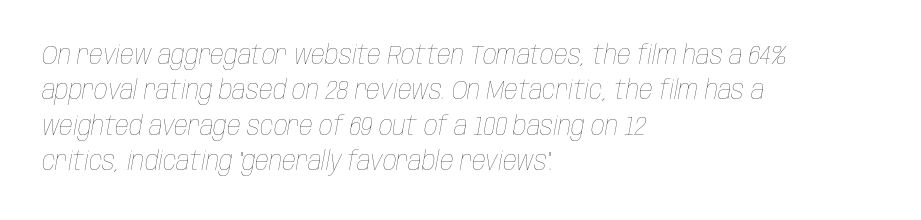
{"italic": "yes", "lean": "right", "slant_degrees": 10, "bold": "no", "underline": "no", "align": "left", "line_spacing": "normal", "line_spacing_ratio": 1.31, "letter_spacing": "normal", "letter_spacing_em": 0.0, "glyph_px": 27}
